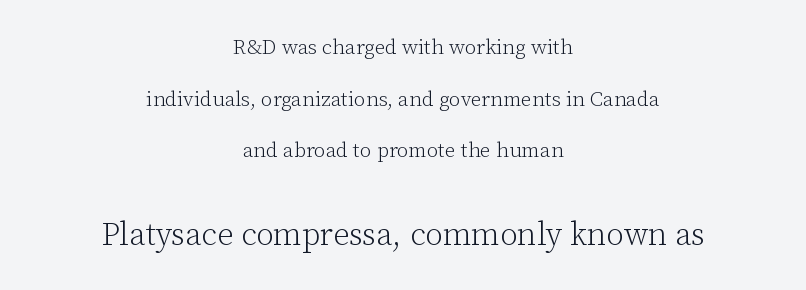
Widely set lines give the paragraph a tall, airy silhouette. The passage shown is typed in a proportional face where columns would drift. Character size in the trailing block exceeds that of the leading block. You can tell it's not italic because the verticals are truly vertical. There is no visible air inserted between adjacent glyphs.
